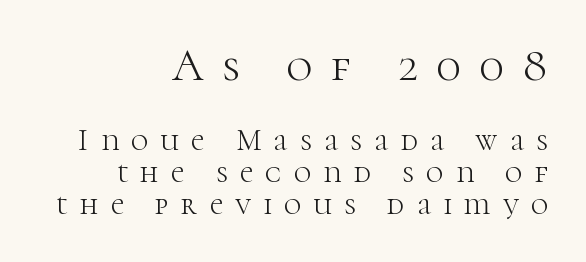
Q: Is the text bold? A: No.
Q: Is the text italic (slanted)? A: No, it is upright.
Q: Is the typeface a serif or a sans-serif typeface? A: Serif.
Q: Is the text underlined? A: No.
Q: How is the paragraph aligned? A: Right-aligned.
Q: Is the spacing between letters normal or unusually wide? A: Unusually wide.
Q: Is the spacing between lines tight, normal or loose? A: Tight.
Q: Which block of text is set in a larger size, the first (top) or the second (bottom)? A: The first (top) one.
Q: Width (condensed, normal, or wide)? A: Normal.
Q: Stroke contrast? A: High.
Q: x-height? A: Medium.
Q: Monospaced? A: No.
